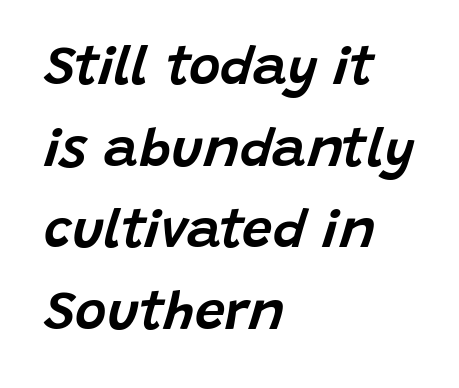
{"italic": "yes", "lean": "right", "slant_degrees": 15, "width": "normal", "stroke_contrast": "low", "x_height": "large", "monospaced": "no", "underline": "no", "align": "left", "line_spacing": "normal", "line_spacing_ratio": 1.51, "letter_spacing": "normal", "letter_spacing_em": 0.0, "glyph_px": 54}
